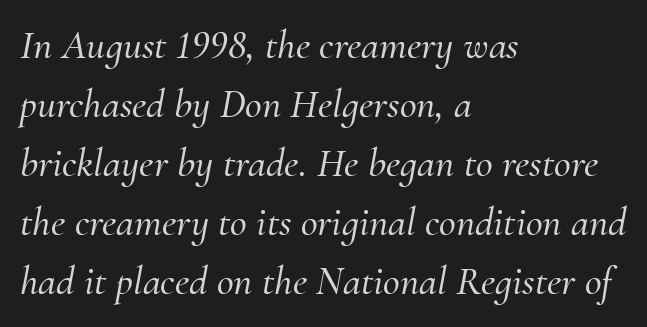
The image shows 41 px serif type, italic (leaning right); set left-aligned, normal line spacing (1.44x), normal letter spacing, not underlined; medium stroke contrast and a small x-height.
